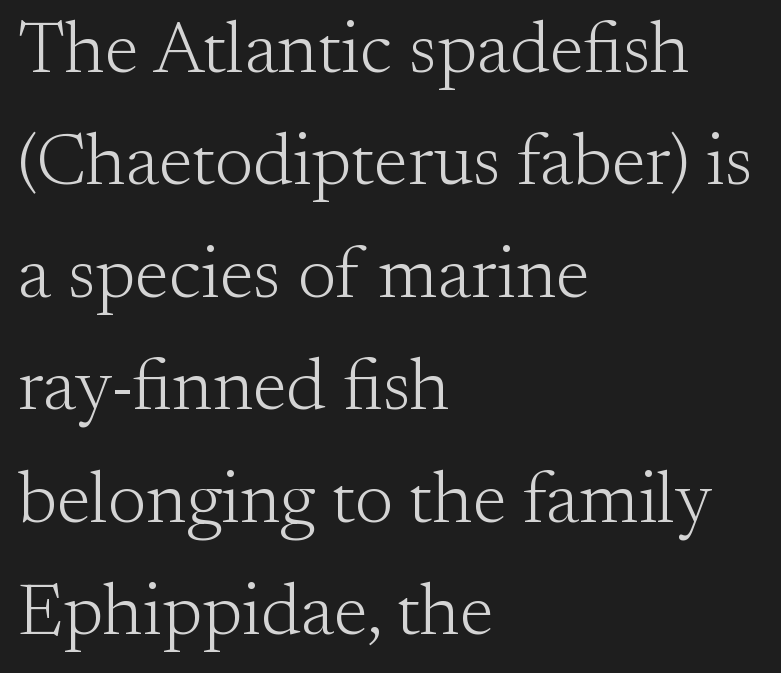
The image shows 73 px light serif type, upright; set left-aligned, normal line spacing (1.54x), normal letter spacing, not underlined; medium stroke contrast and a small x-height.
